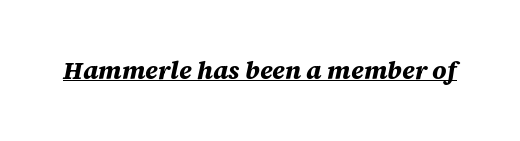
Q: Is the text bold? A: Yes.
Q: Is the text italic (slanted)? A: Yes, it leans right by about 12 degrees.
Q: Is the text underlined? A: Yes.
Q: Is the spacing between letters normal or unusually wide? A: Normal.
